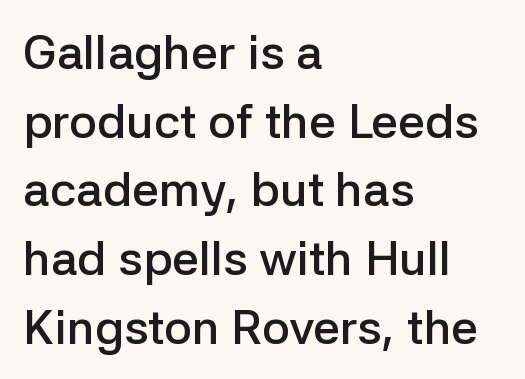
The lettering holds an erect, upright posture throughout. Each letter keeps its own natural width here, so spacing adapts to shape. The passage shown stacks its lines at a standard gap. Underlining? Definitely not there. Teacher's note: observe the even left margin — that is flush-left alignment. There is no visible air inserted between adjacent glyphs.
